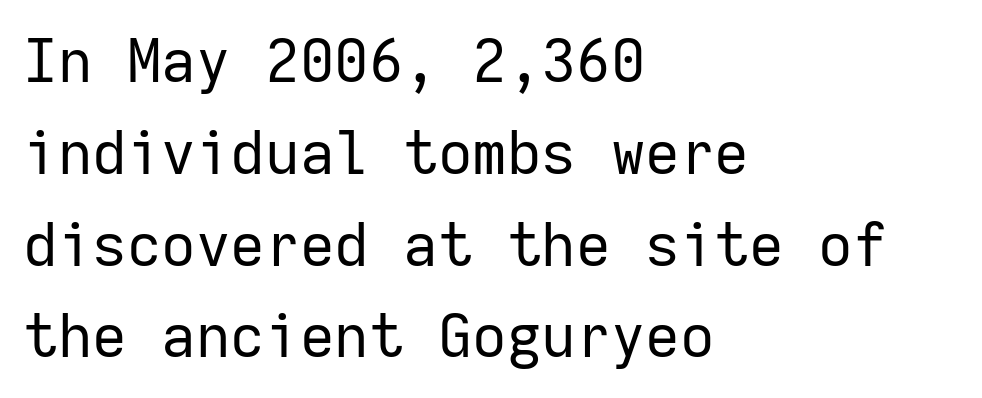
{"serif": "no", "italic": "no", "bold": "no", "weight": "regular", "width": "normal", "stroke_contrast": "low", "x_height": "medium", "monospaced": "yes", "underline": "no", "align": "left", "line_spacing": "normal", "line_spacing_ratio": 1.53, "letter_spacing": "normal", "letter_spacing_em": 0.0, "glyph_px": 60}
